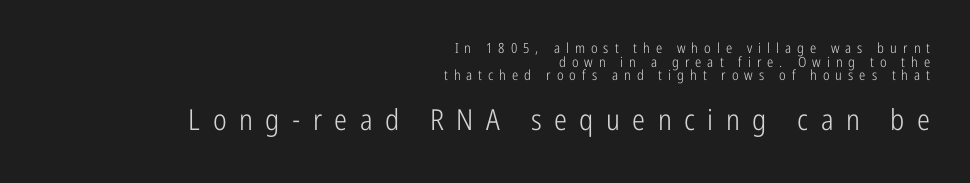
{"serif": "no", "italic": "no", "bold": "no", "weight": "light", "width": "condensed", "stroke_contrast": "low", "x_height": "medium", "monospaced": "no", "underline": "no", "align": "right", "line_spacing": "tight", "line_spacing_ratio": 0.98, "letter_spacing": "wide", "letter_spacing_em": 0.43, "larger_block": "second", "size_ratio": 2.07, "glyph_px": 29}
